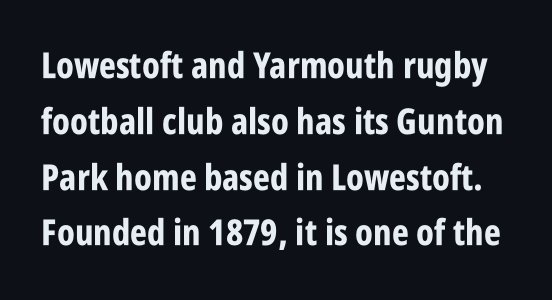
Q: Is the text bold? A: Yes.
Q: Is the text italic (slanted)? A: No, it is upright.
Q: Is the typeface a serif or a sans-serif typeface? A: Sans-serif.
Q: Is the text underlined? A: No.
Q: Is the spacing between letters normal or unusually wide? A: Normal.
Q: Is the spacing between lines tight, normal or loose? A: Normal.
Q: Width (condensed, normal, or wide)? A: Condensed.
Q: Stroke contrast? A: Low.
Q: x-height? A: Large.
Q: Monospaced? A: No.
